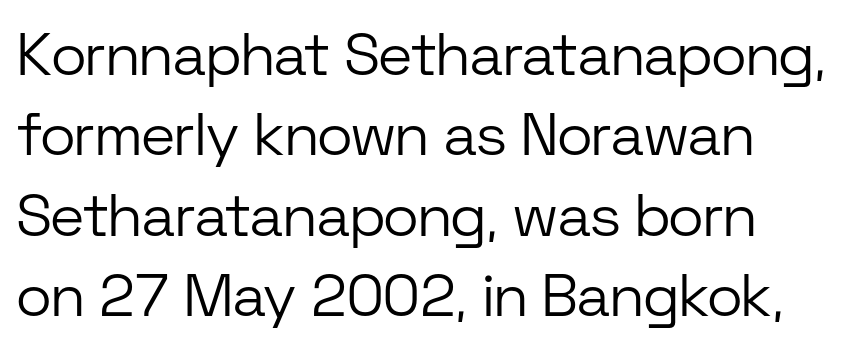
{"serif": "no", "italic": "no", "bold": "no", "weight": "light", "width": "normal", "stroke_contrast": "low", "x_height": "medium", "monospaced": "no", "underline": "no", "align": "left", "line_spacing": "normal", "line_spacing_ratio": 1.34, "letter_spacing": "normal", "letter_spacing_em": 0.0, "glyph_px": 60}
